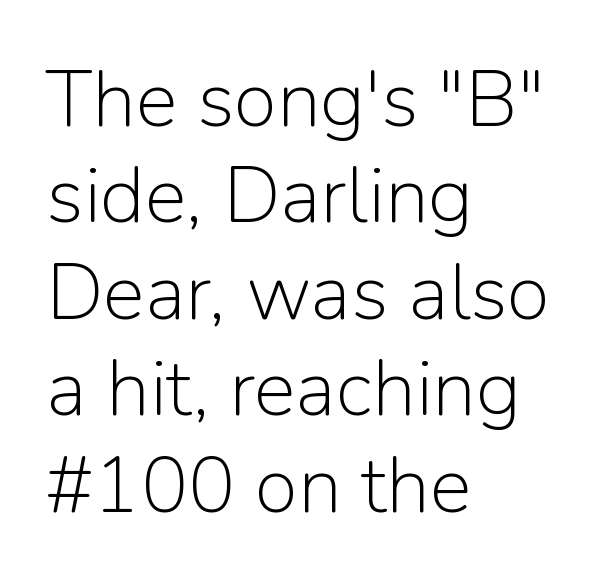
The image shows 79 px light sans-serif type, upright; set left-aligned, line spacing 1.22x, normal letter spacing, not underlined; low stroke contrast and a medium x-height.
